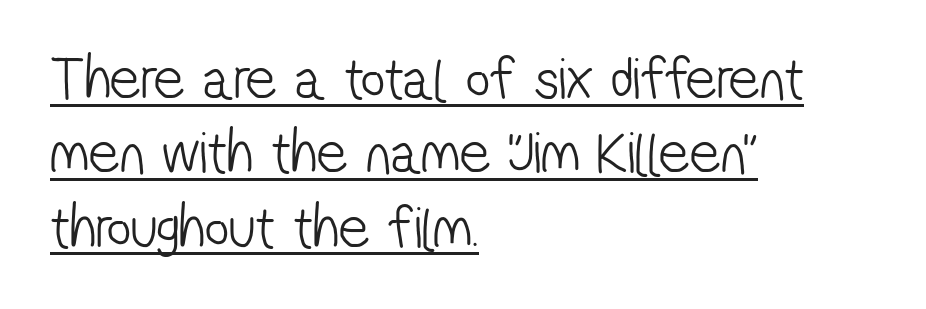
This sample has the flowing, uneven cadence of proportional lettering. Inter-character spacing is left at the font's built-in metrics. These glyphs show unthickened strokes, regular width or finer. Are there feet on the stems? There aren't — it's a sans. The rendering uses the underline text-decoration.
